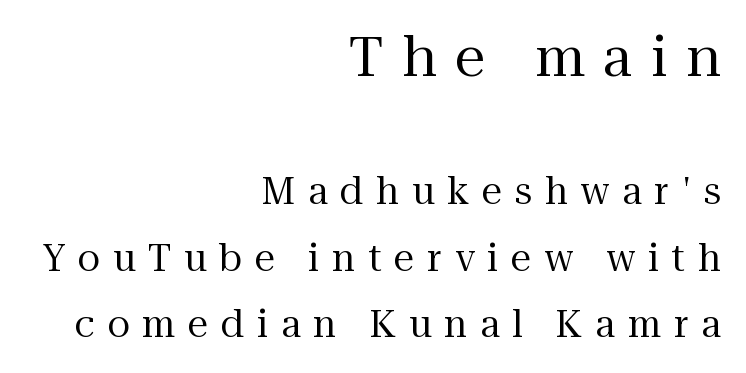
Unlike a clean sans, this face finishes its strokes with serifs. Think of a printed novel: that variable character pitch is what you see here. Two sizes are in play, and the larger belongs to the first block. Nothing heavy about these letters — not bold at all. Every character sits straight up, as roman type does. The ragged edge is on the left, which tells us the setting is flush right.
